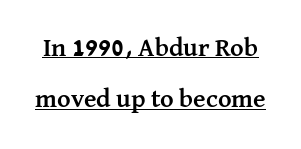
{"italic": "no", "bold": "yes", "underline": "yes", "line_spacing": "loose", "line_spacing_ratio": 1.98, "letter_spacing": "normal", "letter_spacing_em": 0.0, "glyph_px": 26}
